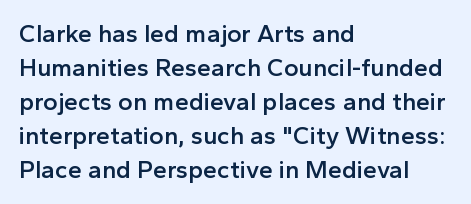
Q: Is the text bold? A: Semi-bold.
Q: Is the text italic (slanted)? A: No, it is upright.
Q: Is the text underlined? A: No.
Q: How is the paragraph aligned? A: Left-aligned.
Q: Is the spacing between letters normal or unusually wide? A: Normal.
Q: Is the spacing between lines tight, normal or loose? A: Normal.
